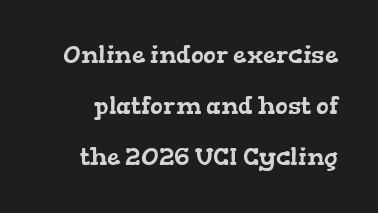
The image shows 24 px text type; set loose line spacing (2.13x), normal letter spacing, not underlined.
